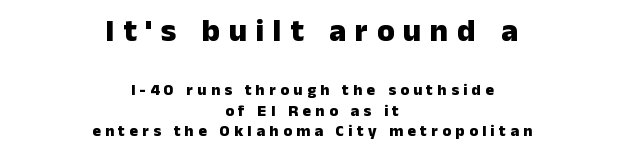
The image shows 32 px heavy sans-serif type, upright; set centered, normal line spacing (1.27x), unusually wide letter spacing (+0.27 em), not underlined; the first (top) block is 2.0x larger; low stroke contrast and a medium x-height.
